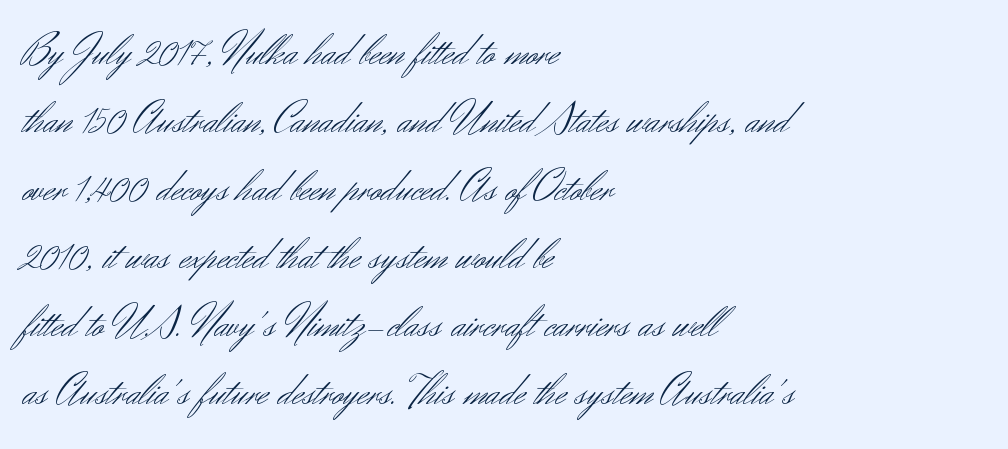
On a weight scale, this lands at 450 or below. Evenly set lines give the paragraph a standard silhouette. Glance below the letters and you will spot only blank space.
